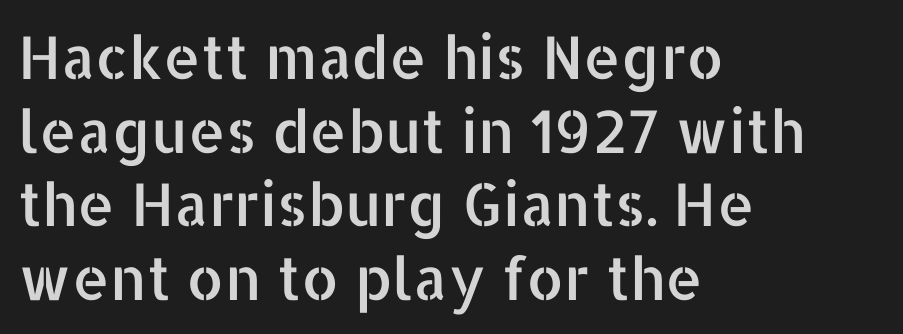
{"serif": "no", "italic": "no", "width": "normal", "stroke_contrast": "low", "x_height": "medium", "monospaced": "no", "underline": "no", "align": "left", "line_spacing": "normal", "line_spacing_ratio": 1.25, "letter_spacing": "normal", "letter_spacing_em": 0.0, "glyph_px": 59}
